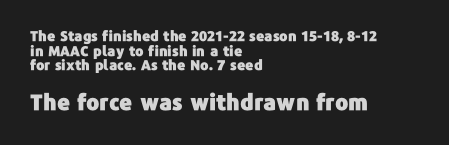
Q: Is the text italic (slanted)? A: No, it is upright.
Q: Is the text underlined? A: No.
Q: How is the paragraph aligned? A: Left-aligned.
Q: Is the spacing between letters normal or unusually wide? A: Normal.
Q: Is the spacing between lines tight, normal or loose? A: Tight.
Q: Which block of text is set in a larger size, the first (top) or the second (bottom)? A: The second (bottom) one.
